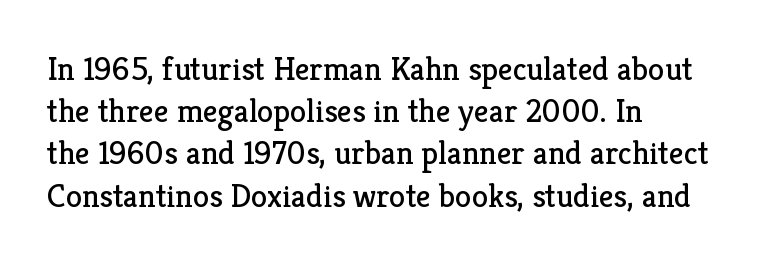
{"serif": "yes", "italic": "no", "bold": "no", "weight": "regular", "width": "normal", "stroke_contrast": "low", "x_height": "medium", "monospaced": "no", "underline": "no", "align": "left", "line_spacing": "normal", "line_spacing_ratio": 1.28, "letter_spacing": "normal", "letter_spacing_em": 0.0, "glyph_px": 33}
